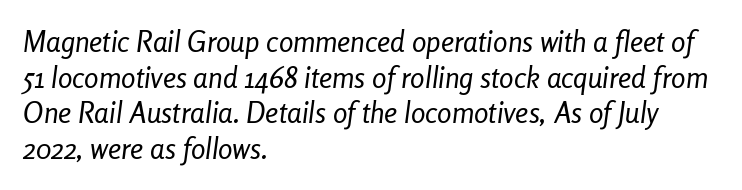
Q: Is the text bold? A: No.
Q: Is the text italic (slanted)? A: Yes, it leans right by about 8 degrees.
Q: Is the text underlined? A: No.
Q: How is the paragraph aligned? A: Left-aligned.
Q: Is the spacing between letters normal or unusually wide? A: Normal.
Q: Width (condensed, normal, or wide)? A: Condensed.
Q: Stroke contrast? A: Low.
Q: x-height? A: Medium.
Q: Monospaced? A: No.
